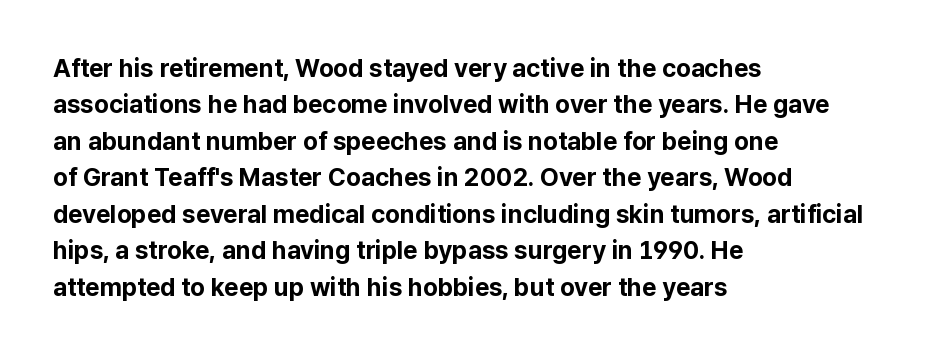
{"italic": "no", "bold": "yes", "underline": "no", "align": "left", "line_spacing": "normal", "line_spacing_ratio": 1.46, "letter_spacing": "normal", "letter_spacing_em": 0.0, "glyph_px": 25}
